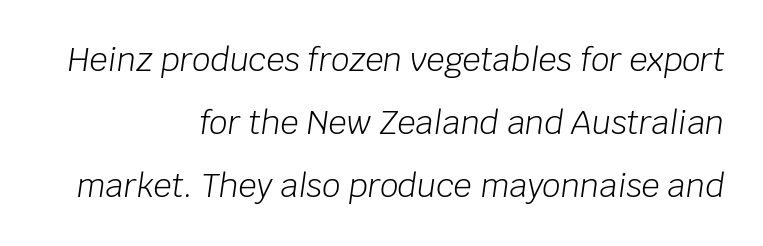
{"italic": "yes", "lean": "right", "slant_degrees": 8, "bold": "no", "weight": "light", "width": "normal", "stroke_contrast": "low", "x_height": "large", "monospaced": "no", "underline": "no", "align": "right", "line_spacing": "loose", "line_spacing_ratio": 1.97, "letter_spacing": "normal", "letter_spacing_em": 0.0, "glyph_px": 32}
